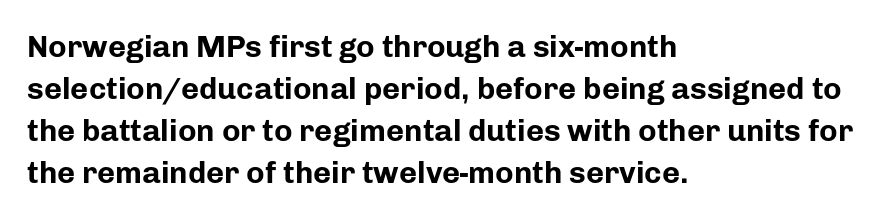
{"serif": "no", "italic": "no", "bold": "yes", "weight": "bold", "width": "normal", "stroke_contrast": "low", "x_height": "medium", "monospaced": "no", "underline": "no", "align": "left", "line_spacing": "normal", "line_spacing_ratio": 1.36, "letter_spacing": "normal", "letter_spacing_em": 0.0, "glyph_px": 31}
